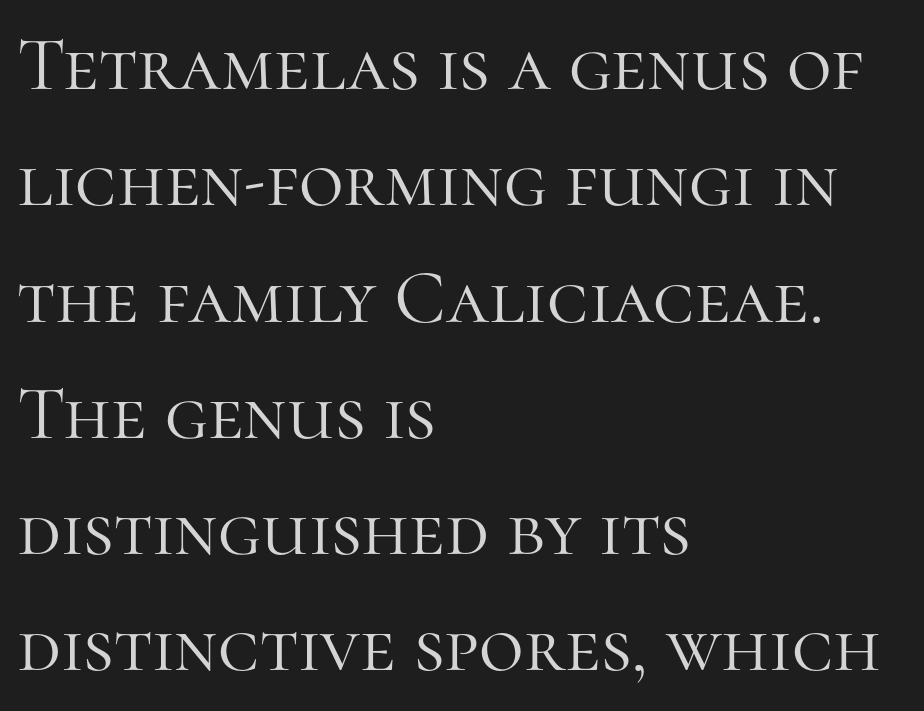
{"serif": "yes", "italic": "no", "bold": "no", "weight": "light", "width": "normal", "stroke_contrast": "high", "x_height": "medium", "monospaced": "no", "underline": "no", "align": "left", "line_spacing": "normal", "line_spacing_ratio": 1.51, "letter_spacing": "normal", "letter_spacing_em": 0.0, "glyph_px": 77}
